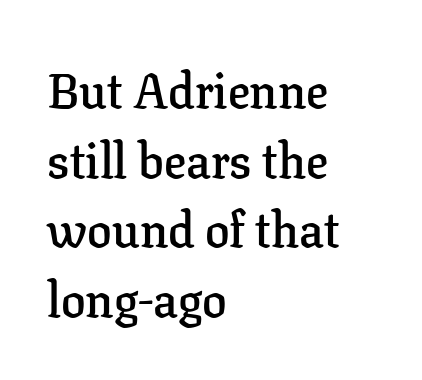
This sample uses an upright cut, with every glyph sitting square on the baseline. Standard letterfit; no display-style spreading of the glyphs. Is the block centered? No — it sits flush against the left margin. I'd call this a serif setting — the letters wear small feet. As a designer I'd log this as weight 600, semibold.
